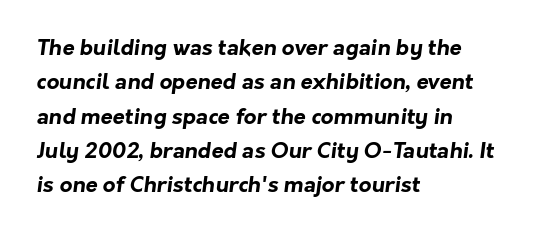
The image shows 22 px bold type; set left-aligned, normal line spacing (1.56x), normal letter spacing, not underlined.
